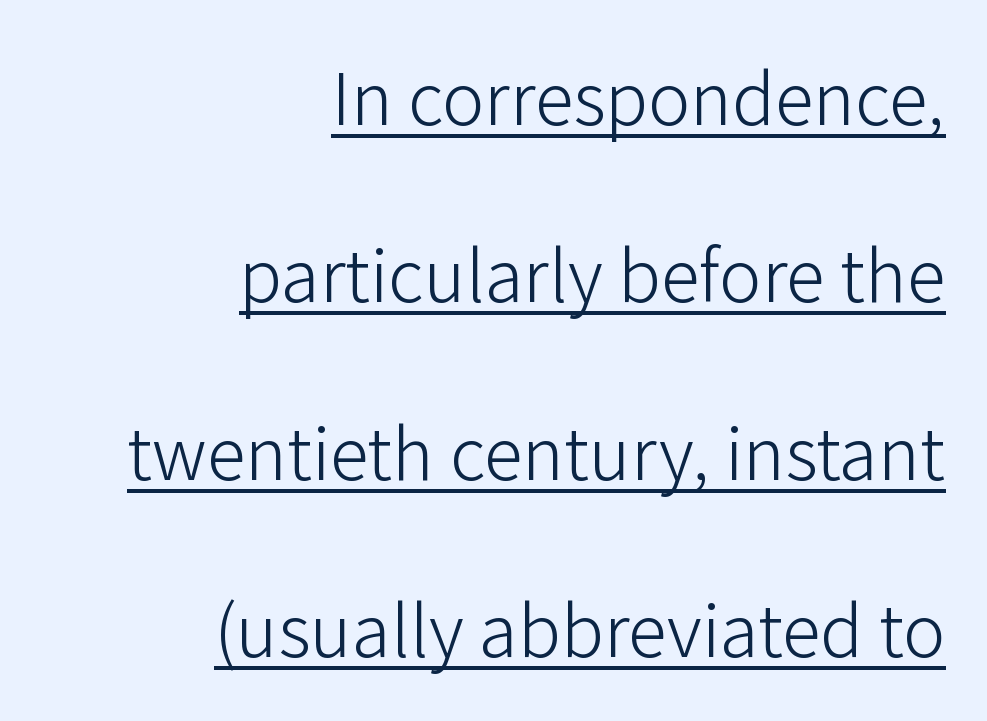
Letters have the restrained weight of plain body copy at most. The lines are quadded right. The passage shown is typed in a proportional face where columns would drift. Is there an underline? Yes — a line sits under the letters. Every stem runs plumb, perpendicular to the baseline. How would I describe the line gaps? Wide and relaxed.
